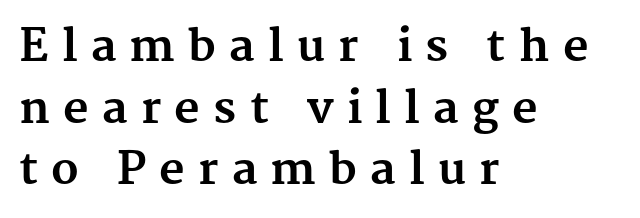
The text block is weighted toward the left margin, trailing off unevenly rightward. Descenders hang freely into open space. Posture: vertical. There is plenty of visible air inserted between adjacent glyphs. The face used here is proportionally spaced, like ordinary book or web type.
